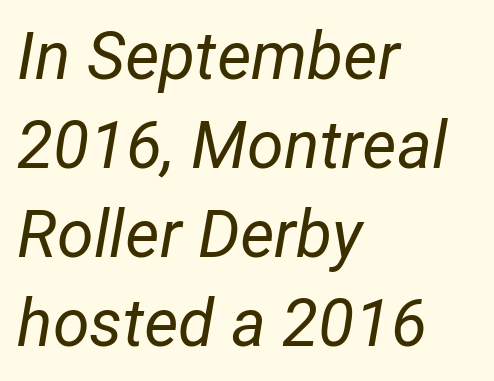
The image shows 66 px regular-weight type, italic (leaning right); set left-aligned, normal line spacing (1.35x), normal letter spacing, not underlined; low stroke contrast and a medium x-height.
